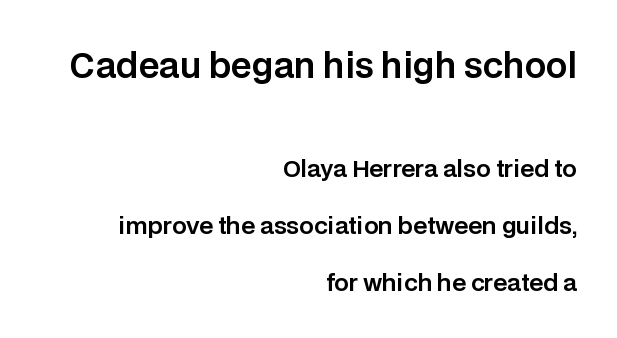
The image shows 34 px sans-serif type, upright; set right-aligned, loose line spacing (2.47x), normal letter spacing, not underlined; the first (top) block is 1.48x larger; low stroke contrast and a large x-height.
